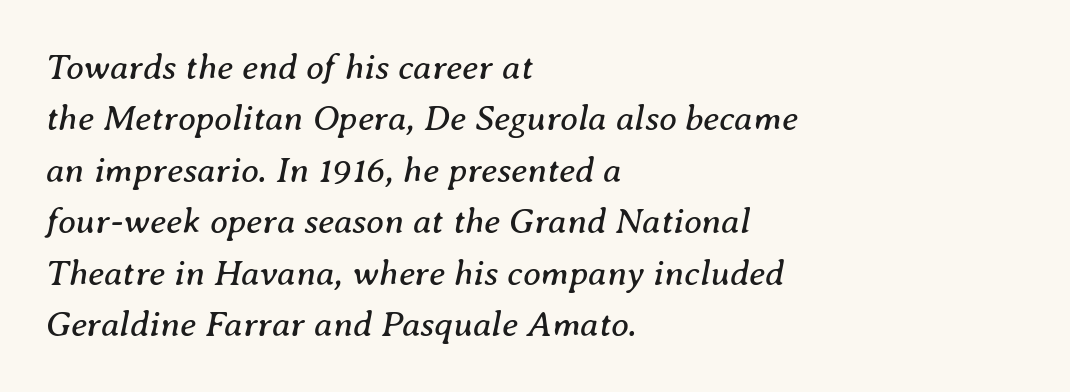
The image shows 36 px regular-weight serif type, italic (leaning right); set left-aligned, normal line spacing (1.43x), normal letter spacing, not underlined; medium stroke contrast and a medium x-height.
